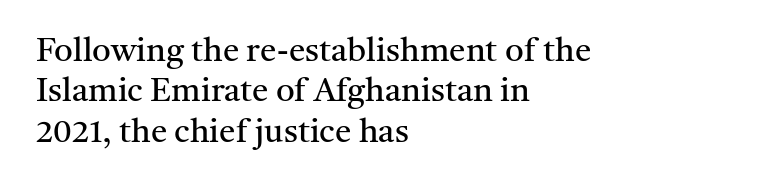
The image shows 33 px regular-weight serif type, upright; set left-aligned, line spacing 1.22x, normal letter spacing, not underlined; medium stroke contrast and a medium x-height.
